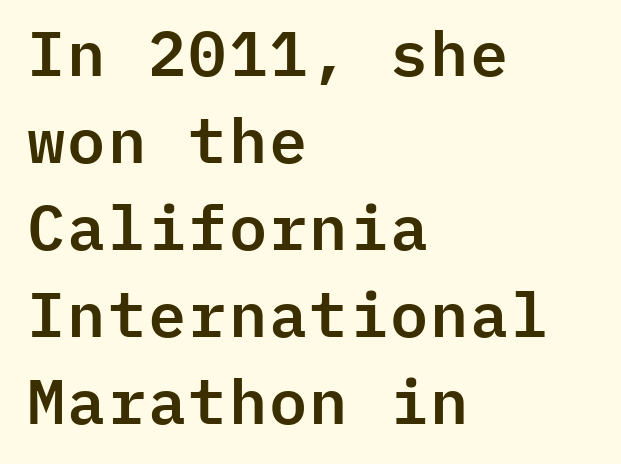
{"serif": "no", "italic": "no", "width": "normal", "stroke_contrast": "low", "x_height": "medium", "monospaced": "yes", "underline": "no", "align": "left", "line_spacing": "normal", "line_spacing_ratio": 1.38, "letter_spacing": "normal", "letter_spacing_em": 0.0, "glyph_px": 63}
